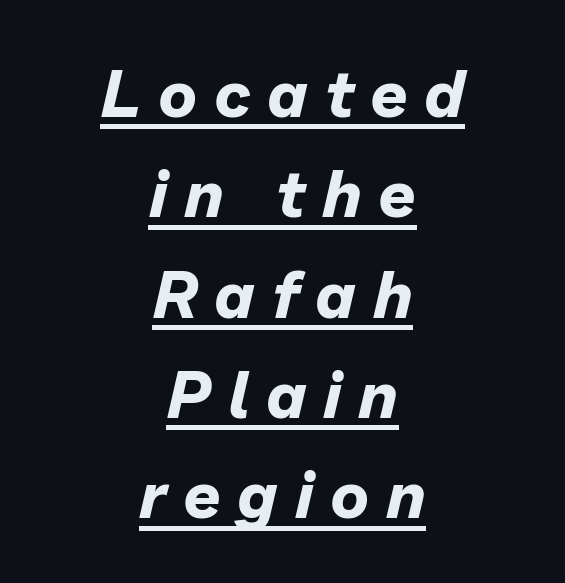
Students, this is bold: see how much ink each stroke carries. Characters follow at a spacing far wider than the type designer built in. A student would call this center alignment; a typographer would say set centered. Baseline-to-baseline distance is the conventional proportion of letter height.
